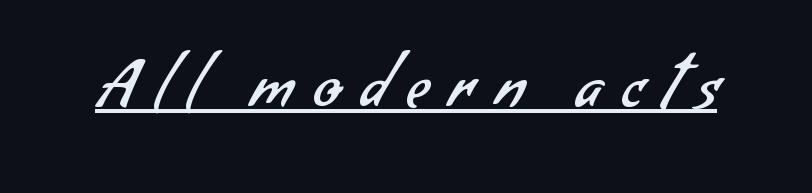
The image shows 63 px regular-weight sans-serif type; set unusually wide letter spacing (+0.32 em), underlined; low stroke contrast and a small x-height.
